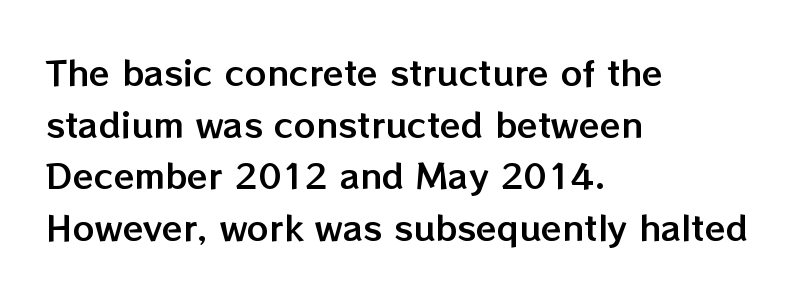
{"italic": "no", "width": "normal", "stroke_contrast": "low", "x_height": "medium", "monospaced": "no", "underline": "no", "align": "left", "line_spacing": "normal", "line_spacing_ratio": 1.52, "letter_spacing": "normal", "letter_spacing_em": 0.0, "glyph_px": 34}
